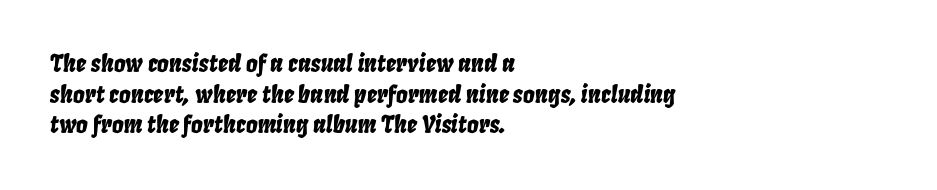
This rendering features lettering with no underline. Look at the tracking — it's just the regular setting, nothing added. Tall strokes in this sample are angled rather than plumb. The lines are quadded left. Evenly set lines give the paragraph a standard silhouette.
